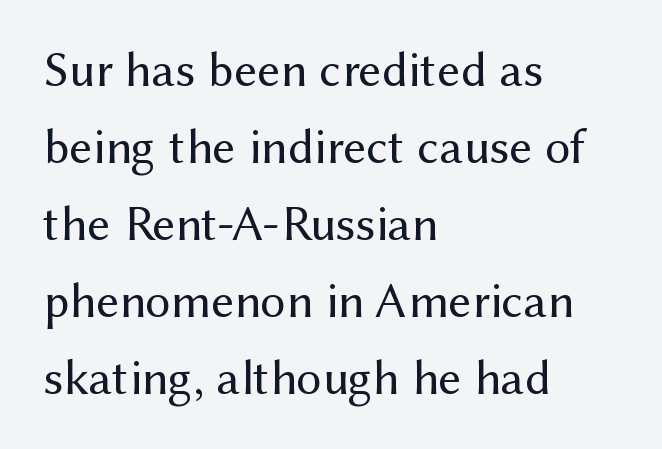
In terms of posture, this sample is upright. Summary of vertical rhythm: regular, with standard interline spacing. Nothing heavy about these letters — not bold at all. The passage shown has conventional tracking throughout. Visually the block forms a straight wall on the left and a jagged coastline on the right. No feet cap the strokes, marking this as sans-serif type.
